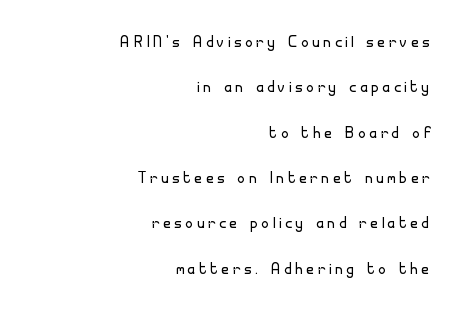
The image shows 21 px text type, upright; set right-aligned, loose line spacing (2.16x), not underlined.
